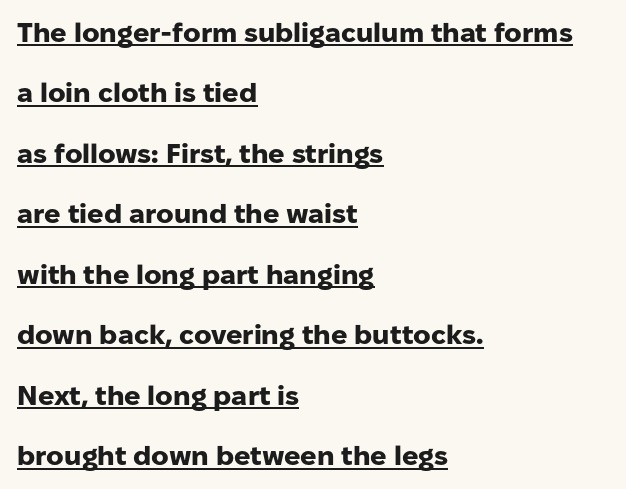
Short and long lines alike share a common starting point at left. Observe the ordinary spacing: letters are neighbours, not strangers. The words here are underlined. Successive baselines arrive slowly, with a big drop between each.
